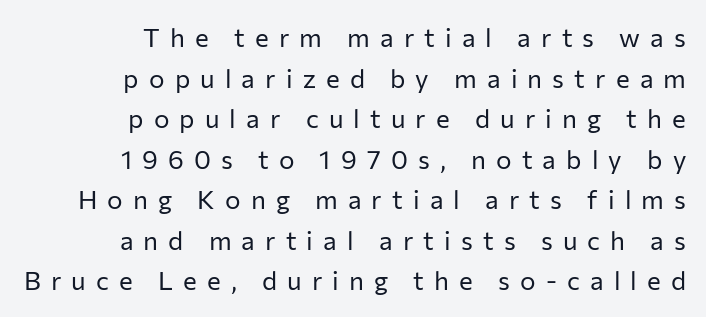
Leading matches the norm, producing a regular column. The font sits on the lighter half of the weight spectrum, regular included. When letters stand straight like this, we call the style roman or upright. The gap between lines stays unmarked. Horizontal alignment here is rightward, an uncommon choice for prose. Tracking value appears strongly positive — letters spread wide.
